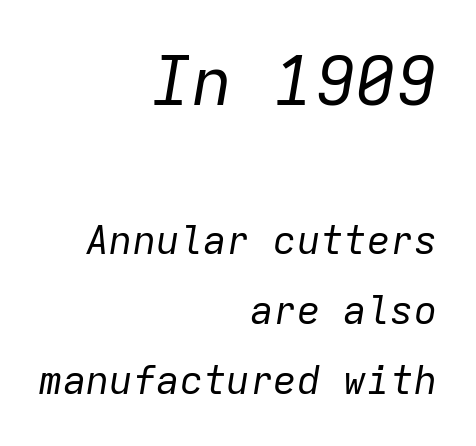
{"italic": "yes", "lean": "right", "slant_degrees": 9, "bold": "no", "weight": "regular", "width": "normal", "stroke_contrast": "low", "x_height": "medium", "monospaced": "yes", "underline": "no", "align": "right", "line_spacing_ratio": 1.8, "letter_spacing": "normal", "letter_spacing_em": 0.0, "larger_block": "first", "size_ratio": 1.74, "glyph_px": 68}
